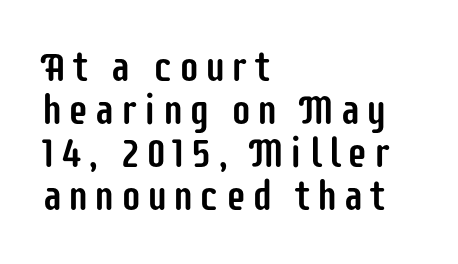
Q: Is the text italic (slanted)? A: No, it is upright.
Q: Is the typeface a serif or a sans-serif typeface? A: Sans-serif.
Q: Is the text underlined? A: No.
Q: How is the paragraph aligned? A: Left-aligned.
Q: Is the spacing between lines tight, normal or loose? A: Tight.
Q: Width (condensed, normal, or wide)? A: Condensed.
Q: Stroke contrast? A: Low.
Q: x-height? A: Large.
Q: Monospaced? A: No.
